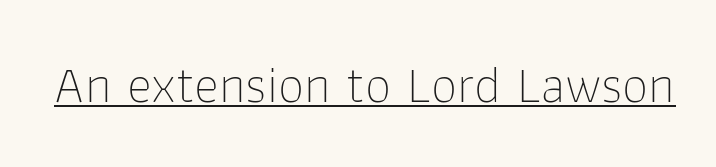
Q: Is the text bold? A: No.
Q: Is the text italic (slanted)? A: No, it is upright.
Q: Is the typeface a serif or a sans-serif typeface? A: Sans-serif.
Q: Is the text underlined? A: Yes.
Q: Is the spacing between letters normal or unusually wide? A: Normal.
Q: Width (condensed, normal, or wide)? A: Normal.
Q: Stroke contrast? A: Low.
Q: x-height? A: Medium.
Q: Monospaced? A: No.
